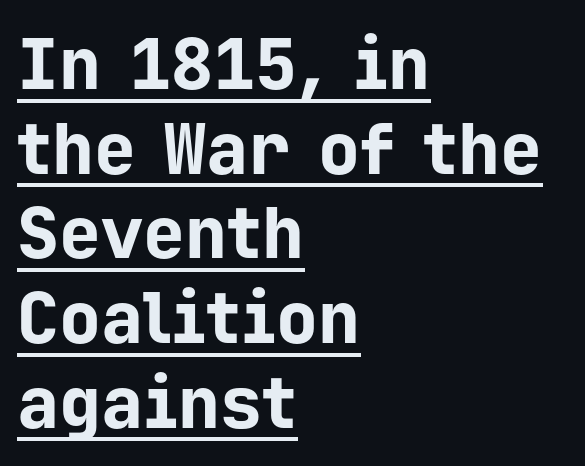
The image shows 70 px bold sans-serif type, upright, monospaced; set left-aligned, line spacing 1.21x, normal letter spacing, underlined; low stroke contrast and a medium x-height.
